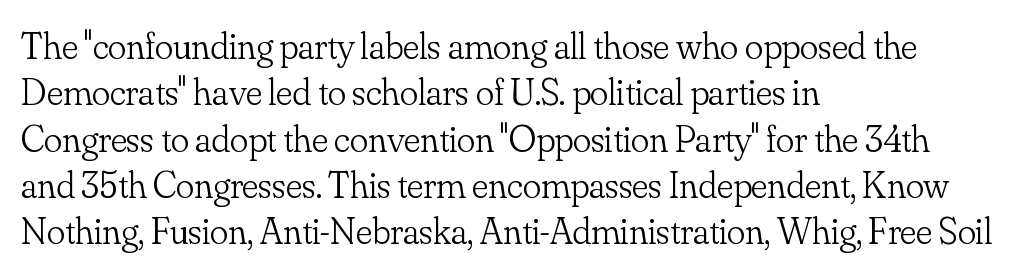
Q: Is the text bold? A: No.
Q: Is the text italic (slanted)? A: No, it is upright.
Q: Is the typeface a serif or a sans-serif typeface? A: Serif.
Q: Is the text underlined? A: No.
Q: How is the paragraph aligned? A: Left-aligned.
Q: Is the spacing between letters normal or unusually wide? A: Normal.
Q: Width (condensed, normal, or wide)? A: Normal.
Q: Stroke contrast? A: Low.
Q: x-height? A: Small.
Q: Monospaced? A: No.
